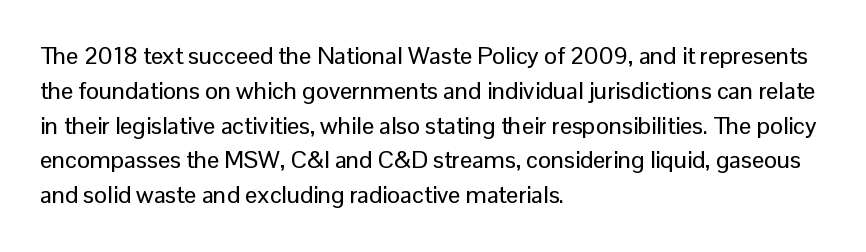
Q: Is the text italic (slanted)? A: No, it is upright.
Q: Is the text underlined? A: No.
Q: How is the paragraph aligned? A: Left-aligned.
Q: Is the spacing between letters normal or unusually wide? A: Normal.
Q: Is the spacing between lines tight, normal or loose? A: Normal.
